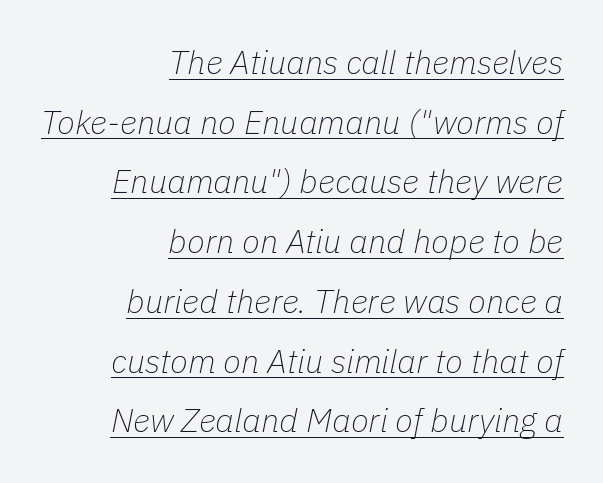
{"italic": "yes", "lean": "right", "slant_degrees": 11, "bold": "no", "weight": "thin", "width": "normal", "stroke_contrast": "low", "x_height": "medium", "monospaced": "no", "underline": "yes", "align": "right", "line_spacing_ratio": 1.81, "letter_spacing": "normal", "letter_spacing_em": 0.0, "glyph_px": 33}
